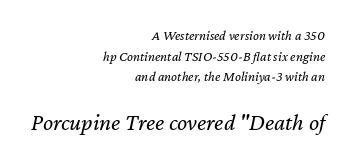
The image shows 24 px text type, italic (leaning right); set right-aligned, normal line spacing (1.48x), normal letter spacing, not underlined; the second (bottom) block is 1.71x larger.
